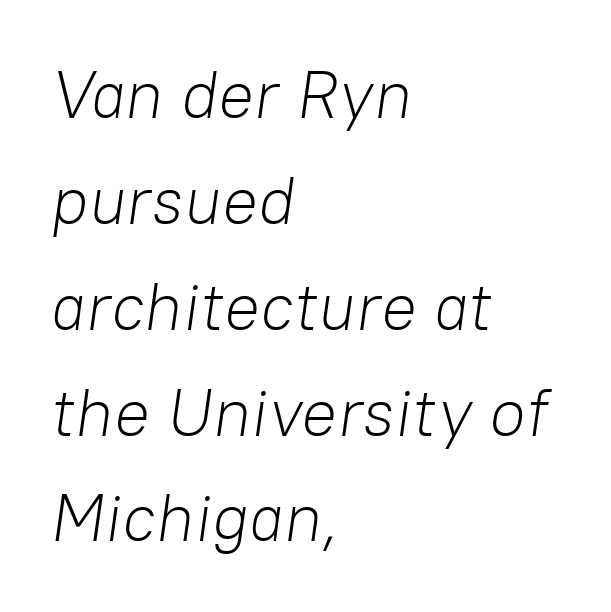
Q: Is the text bold? A: No.
Q: Is the text italic (slanted)? A: Yes, it leans right by about 8 degrees.
Q: Is the text underlined? A: No.
Q: How is the paragraph aligned? A: Left-aligned.
Q: Is the spacing between letters normal or unusually wide? A: Normal.
Q: Is the spacing between lines tight, normal or loose? A: Normal.
Q: Width (condensed, normal, or wide)? A: Normal.
Q: Stroke contrast? A: Low.
Q: x-height? A: Medium.
Q: Monospaced? A: No.
